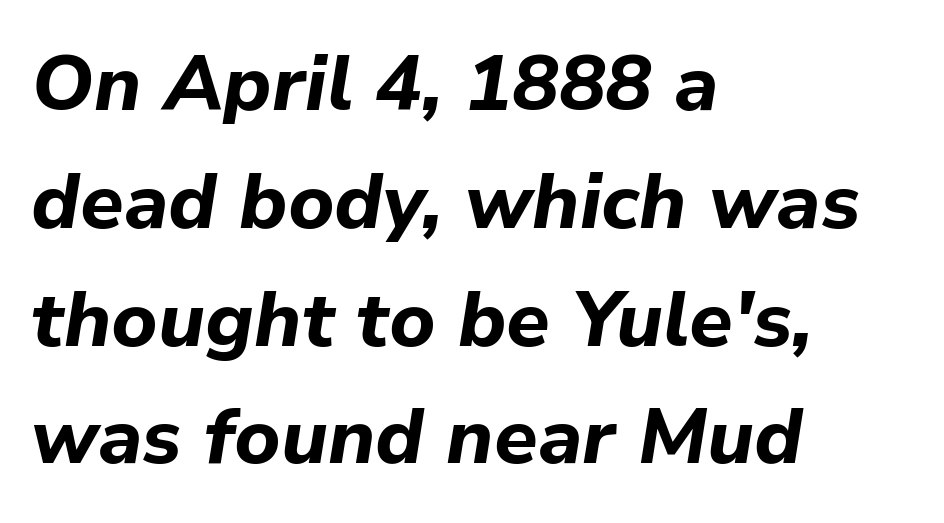
{"italic": "yes", "lean": "right", "slant_degrees": 9, "bold": "yes", "weight": "bold", "width": "normal", "stroke_contrast": "low", "x_height": "medium", "monospaced": "no", "underline": "no", "align": "left", "line_spacing": "normal", "line_spacing_ratio": 1.51, "letter_spacing": "normal", "letter_spacing_em": 0.0, "glyph_px": 78}
